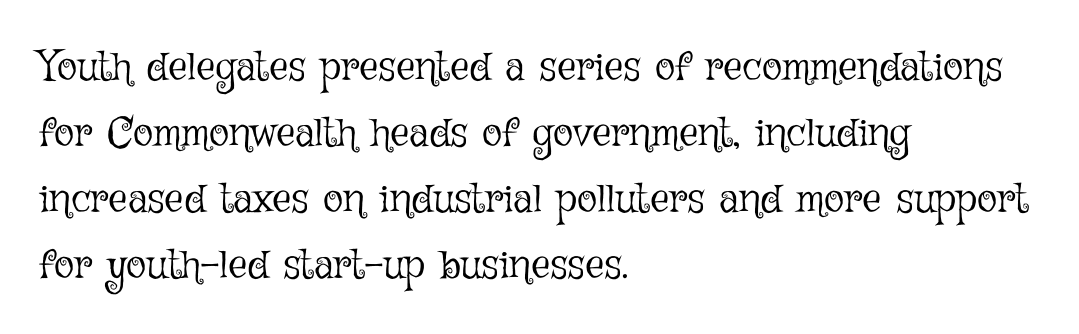
The rendering anchors every line to the left-hand side. Horizontal bands of white between lines are of average thickness. Caption: face not bold, strokes unweighted. Letter spacing: default. Only glyphs here, with clear space below each row.
